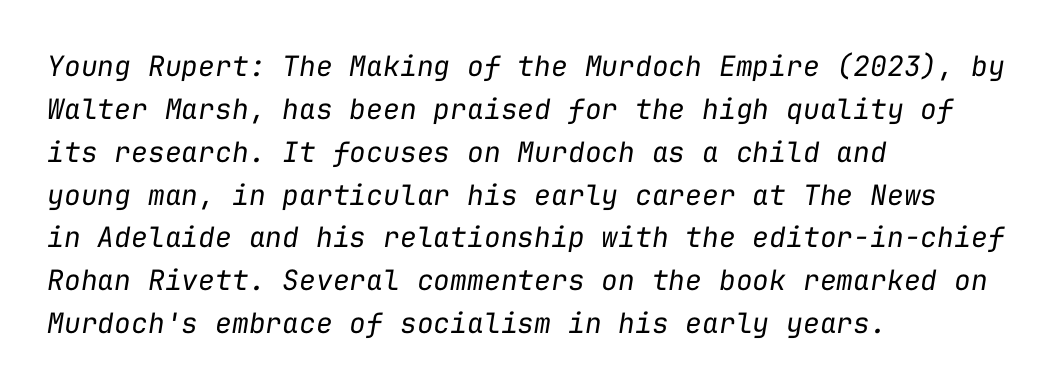
Q: Is the text bold? A: No.
Q: Is the text italic (slanted)? A: Yes, it leans right by about 9 degrees.
Q: Is the text underlined? A: No.
Q: How is the paragraph aligned? A: Left-aligned.
Q: Is the spacing between letters normal or unusually wide? A: Normal.
Q: Is the spacing between lines tight, normal or loose? A: Normal.
Q: Width (condensed, normal, or wide)? A: Normal.
Q: Stroke contrast? A: Low.
Q: x-height? A: Medium.
Q: Monospaced? A: Yes.
